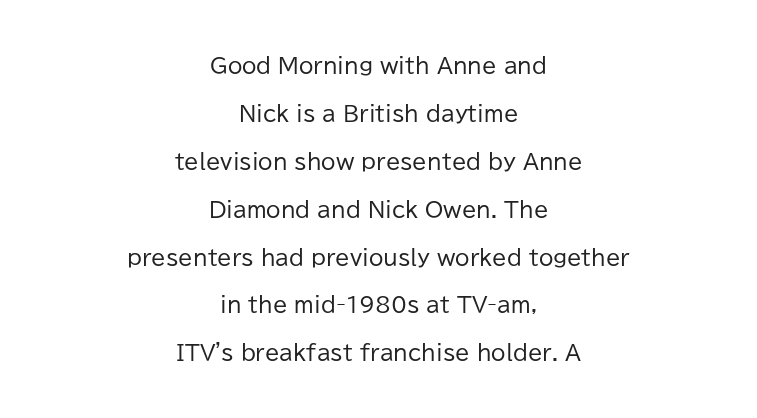
The image shows 21 px text type, upright; set centered, loose line spacing (2.28x), normal letter spacing, not underlined.
